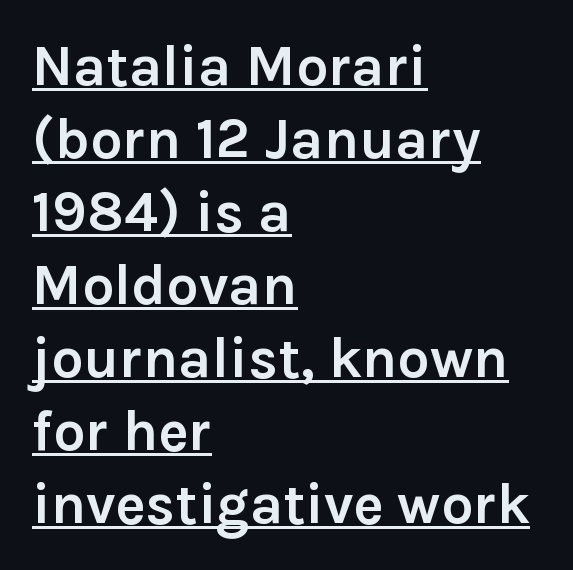
The image shows 57 px semibold sans-serif type, upright; set left-aligned, normal line spacing (1.28x), normal letter spacing, underlined; a medium x-height.
